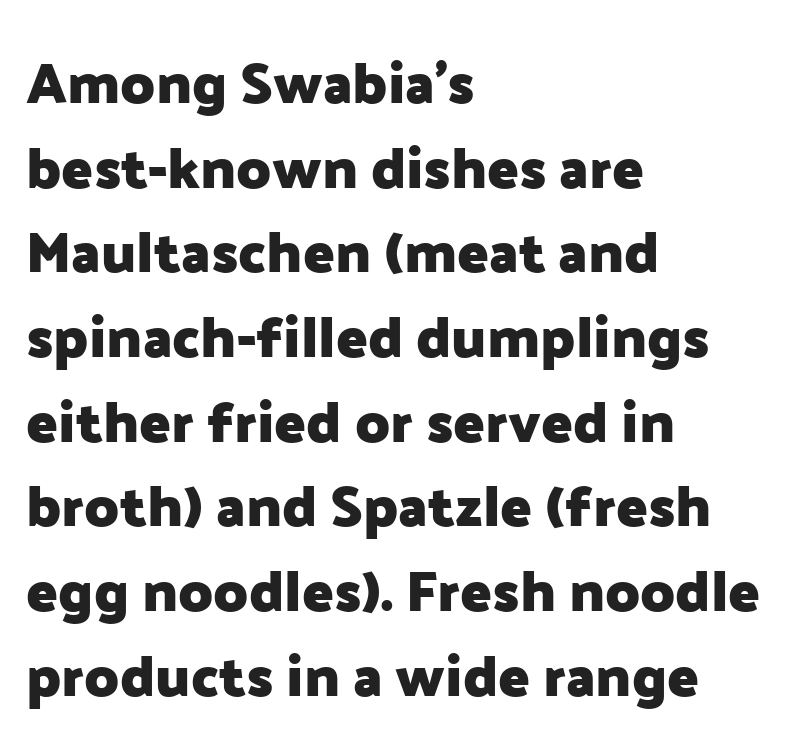
The image shows 58 px heavy sans-serif type, upright; set left-aligned, normal line spacing (1.46x), normal letter spacing, not underlined; low stroke contrast and a medium x-height.
